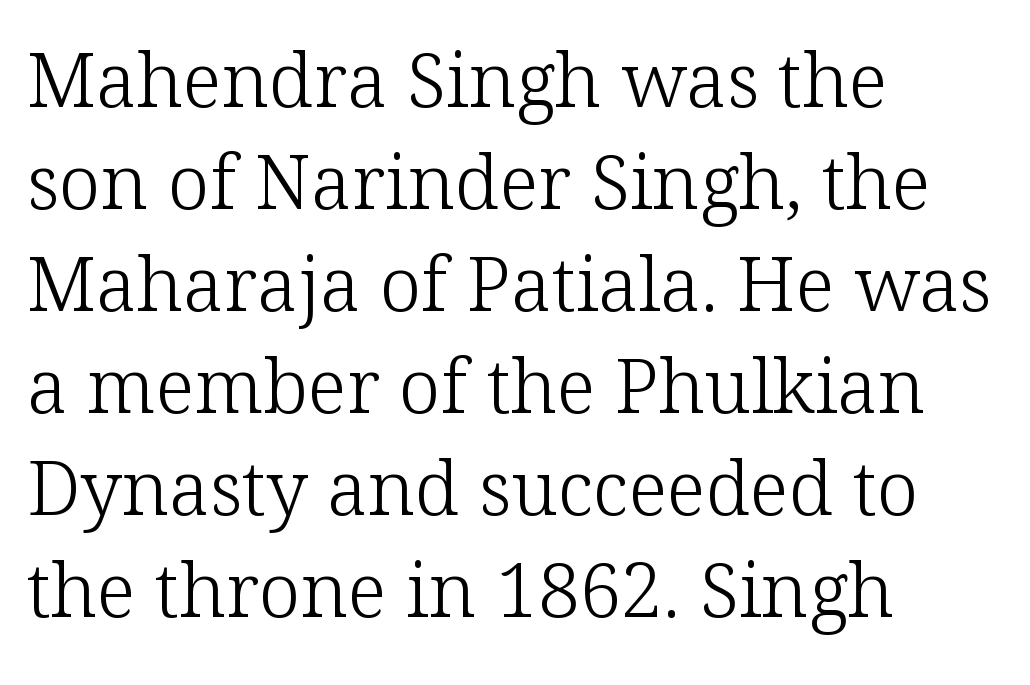
{"serif": "yes", "italic": "no", "bold": "no", "weight": "light", "width": "normal", "stroke_contrast": "low", "x_height": "medium", "monospaced": "no", "underline": "no", "align": "left", "line_spacing": "normal", "line_spacing_ratio": 1.36, "letter_spacing": "normal", "letter_spacing_em": 0.0, "glyph_px": 75}
